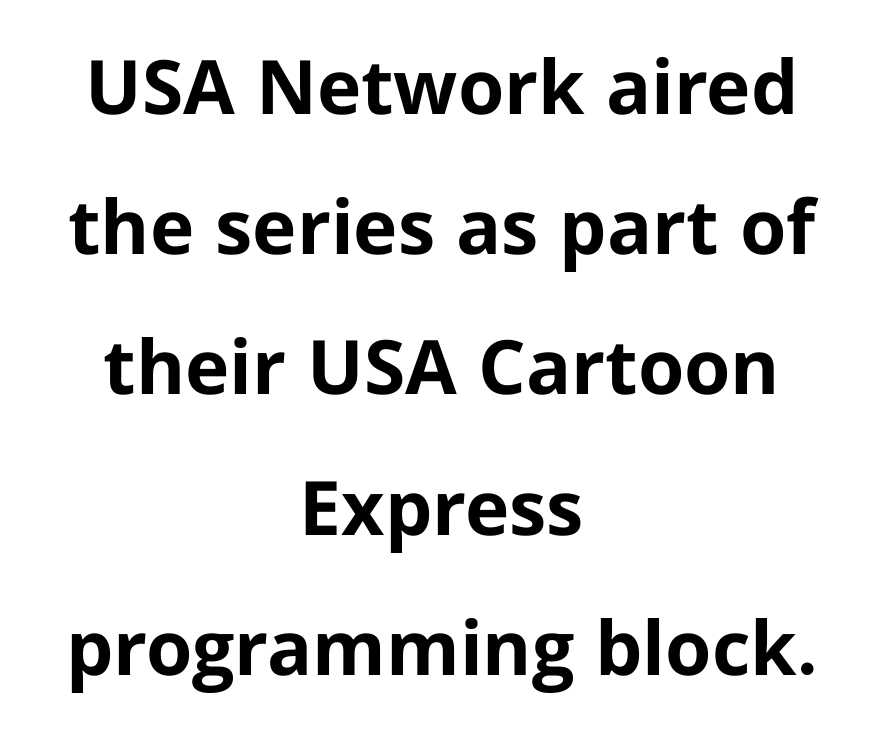
The image shows 75 px bold sans-serif type, upright; set centered, line spacing 1.87x, normal letter spacing, not underlined; low stroke contrast and a medium x-height.
